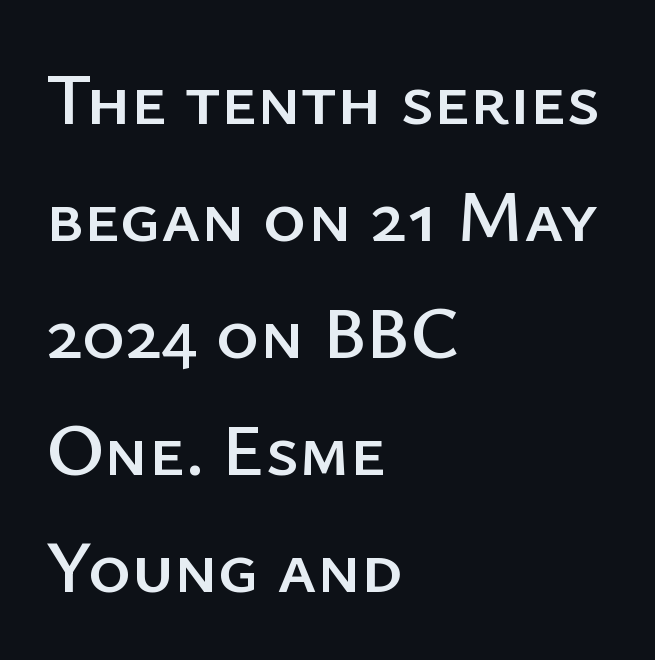
{"serif": "no", "italic": "no", "width": "normal", "stroke_contrast": "low", "x_height": "medium", "monospaced": "no", "underline": "no", "align": "left", "line_spacing": "normal", "line_spacing_ratio": 1.58, "letter_spacing": "normal", "letter_spacing_em": 0.0, "glyph_px": 74}
